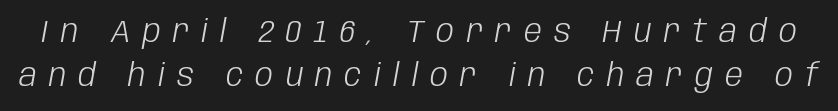
The horizontal fit of the characters is loose and conspicuously gappy. The rendering applies a slant to the glyphs. Plain, unruled lines of type. The rendering uses natural spacing where letterforms have individual widths. The space between consecutive lines is moderate. The font sits on the lighter half of the weight spectrum, regular included.
